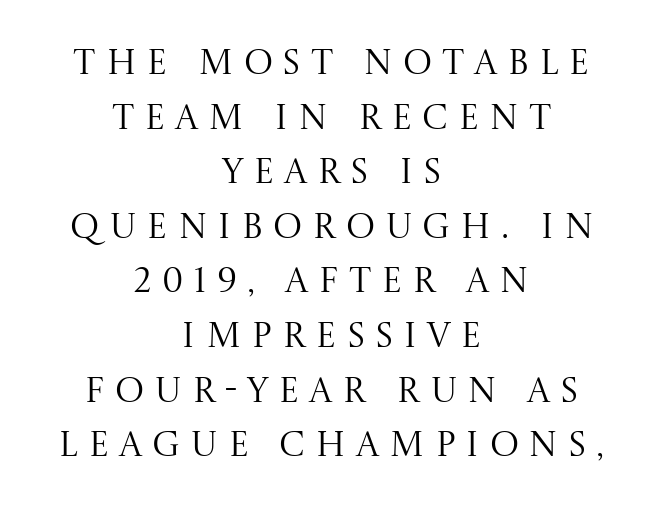
The image shows 35 px regular-weight serif type, upright; set centered, normal line spacing (1.56x), unusually wide letter spacing (+0.28 em), not underlined; medium stroke contrast and a large x-height.
